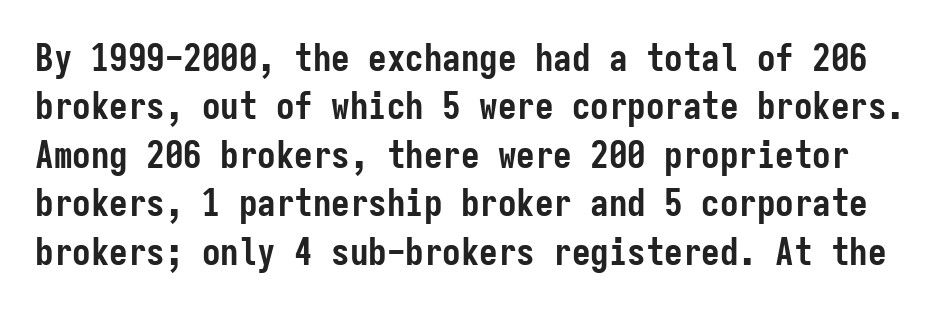
Q: Is the text bold? A: Yes.
Q: Is the text italic (slanted)? A: No, it is upright.
Q: Is the typeface a serif or a sans-serif typeface? A: Sans-serif.
Q: Is the text underlined? A: No.
Q: Is the spacing between letters normal or unusually wide? A: Normal.
Q: Is the spacing between lines tight, normal or loose? A: Normal.
Q: Width (condensed, normal, or wide)? A: Condensed.
Q: Stroke contrast? A: Low.
Q: x-height? A: Medium.
Q: Monospaced? A: Yes.
